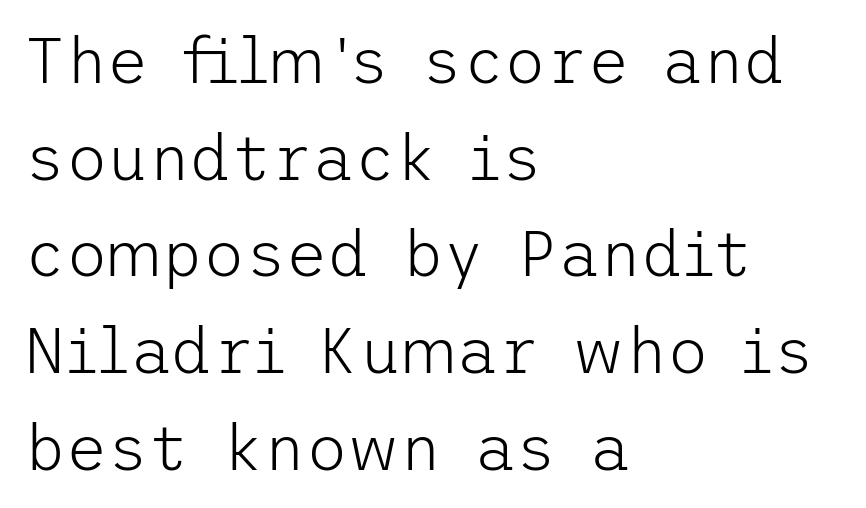
The image shows 64 px light sans-serif type, upright; set left-aligned, normal line spacing (1.51x), normal letter spacing, not underlined; low stroke contrast and a medium x-height.
